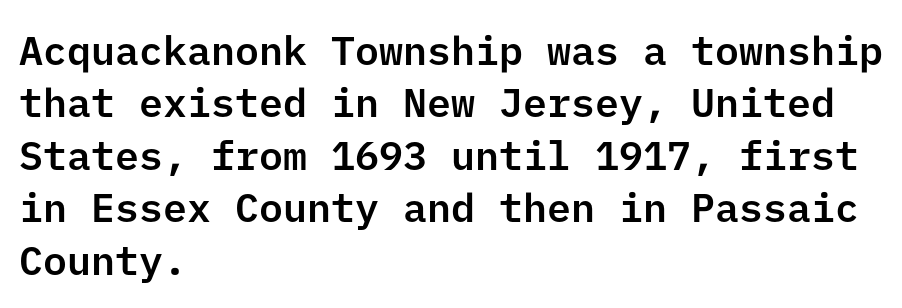
Reading down the column, the eye jumps a familiar distance to each next line. Do the letters lean? They stand straight. Tracking value appears to be zero — textbook default spacing. Typographically, this falls in the sans-serif category. The ragged edge is on the right, which tells us the setting is flush left. Has an underline been added? It has not.
